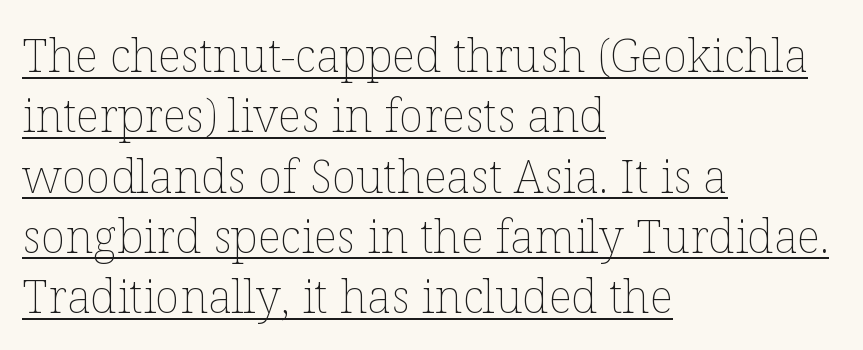
The lettering is marked with a stroke running underneath it. Rendered with straight, roman letterforms. This rendering uses left alignment, leaving the right contour irregular. Stroke mass is kept to a normal reading level or below.
